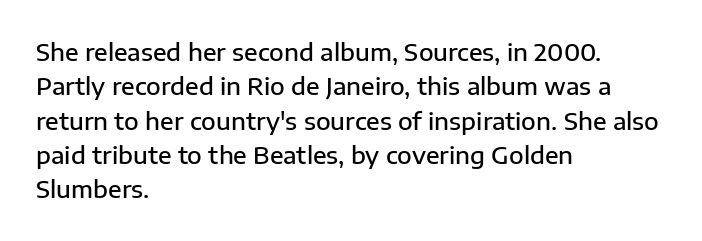
{"italic": "no", "bold": "semi", "underline": "no", "align": "left", "line_spacing": "normal", "line_spacing_ratio": 1.43, "letter_spacing": "normal", "letter_spacing_em": 0.0, "glyph_px": 24}
